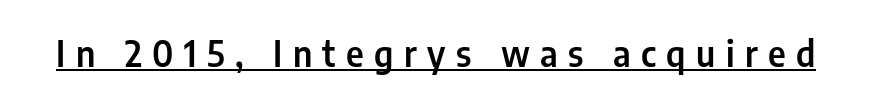
Q: Is the text italic (slanted)? A: No, it is upright.
Q: Is the typeface a serif or a sans-serif typeface? A: Sans-serif.
Q: Is the text underlined? A: Yes.
Q: Is the spacing between letters normal or unusually wide? A: Unusually wide.
Q: Width (condensed, normal, or wide)? A: Condensed.
Q: Stroke contrast? A: Low.
Q: x-height? A: Medium.
Q: Monospaced? A: No.
